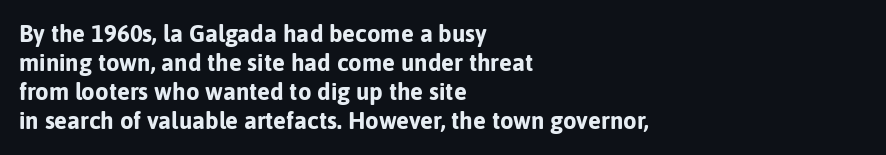
The image shows 24 px bold type, upright; set left-aligned, line spacing 1.21x, normal letter spacing, not underlined.
